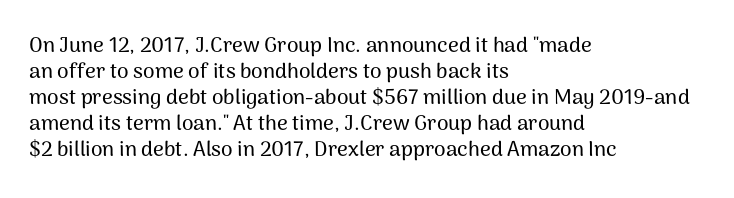
{"italic": "no", "underline": "no", "align": "left", "line_spacing_ratio": 1.24, "letter_spacing": "normal", "letter_spacing_em": 0.0, "glyph_px": 21}
